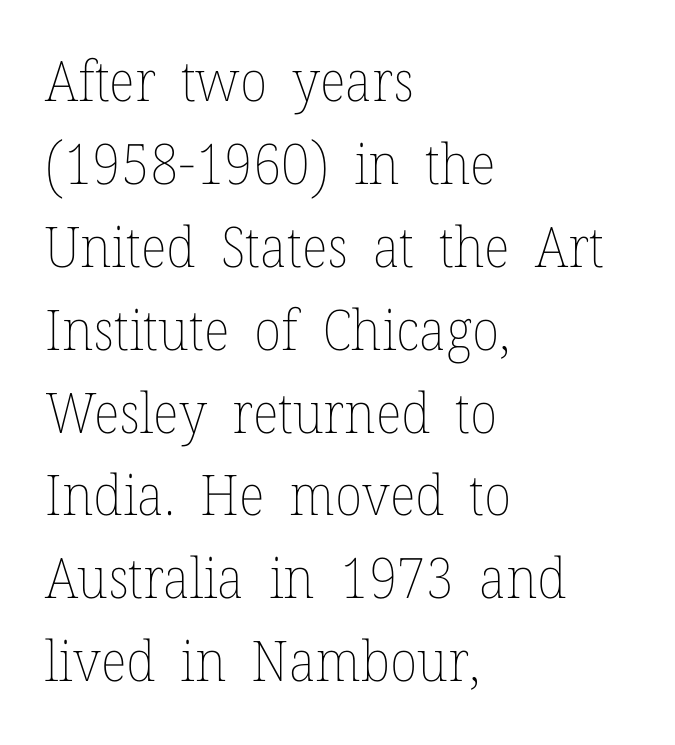
The image shows 56 px thin type, upright; set left-aligned, normal line spacing (1.48x), normal letter spacing, not underlined; low stroke contrast and a medium x-height.
